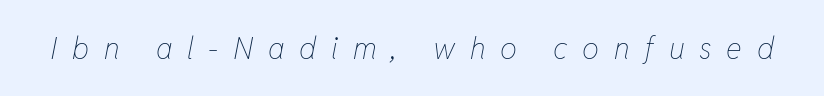
The image shows 30 px thin, condensed type, italic (leaning right); set unusually wide letter spacing (+0.49 em), not underlined; low stroke contrast and a medium x-height.
